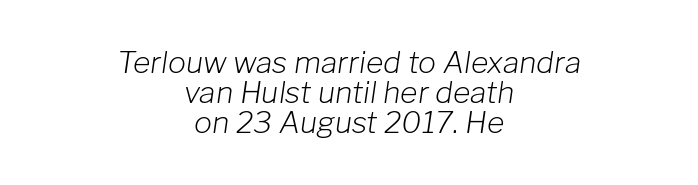
The image shows 30 px light type, italic (leaning right); set centered, tight line spacing (1.0x), normal letter spacing, not underlined; low stroke contrast and a medium x-height.
